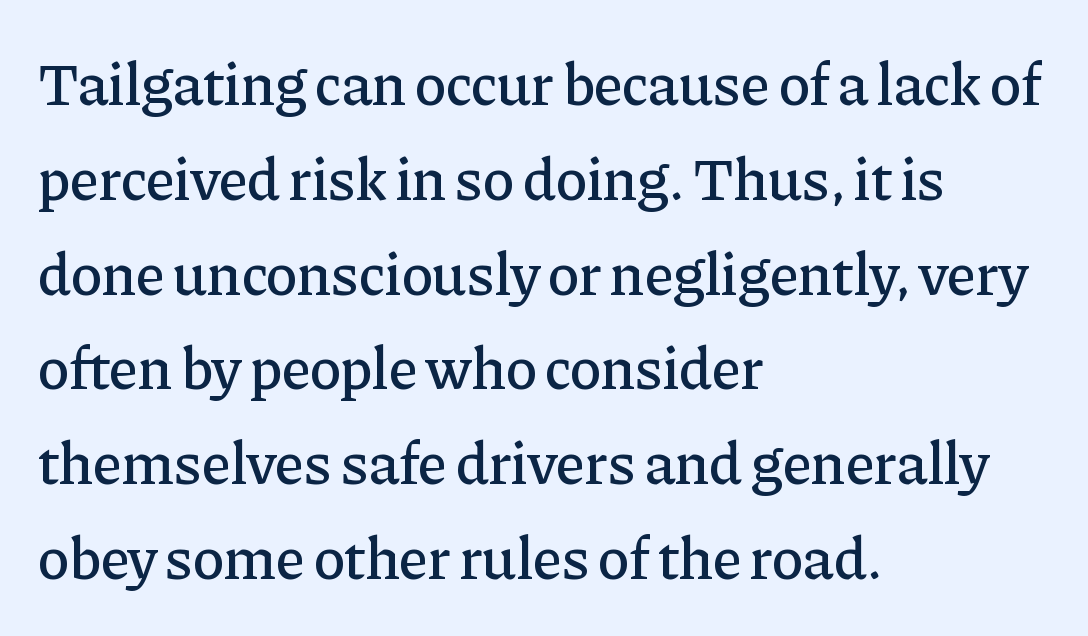
{"serif": "yes", "italic": "no", "width": "normal", "stroke_contrast": "low", "x_height": "medium", "monospaced": "no", "underline": "no", "align": "left", "line_spacing": "normal", "line_spacing_ratio": 1.58, "letter_spacing": "normal", "letter_spacing_em": 0.0, "glyph_px": 60}
